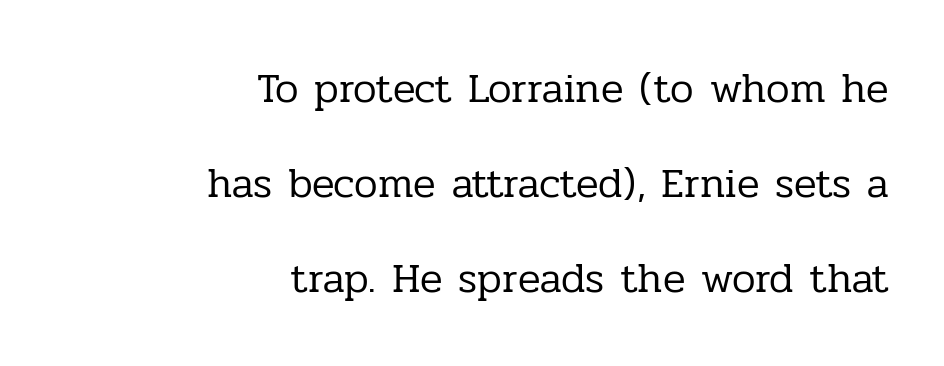
The space directly below the letters is spotless. If you measured baseline to baseline, you'd find a long distance. Is this a heavy cut? Hardly; it is regular or lighter. Line endings align vertically; line beginnings do not. The type family on display is of the serif kind. Spacing between characters is what you'd get straight out of the box.
